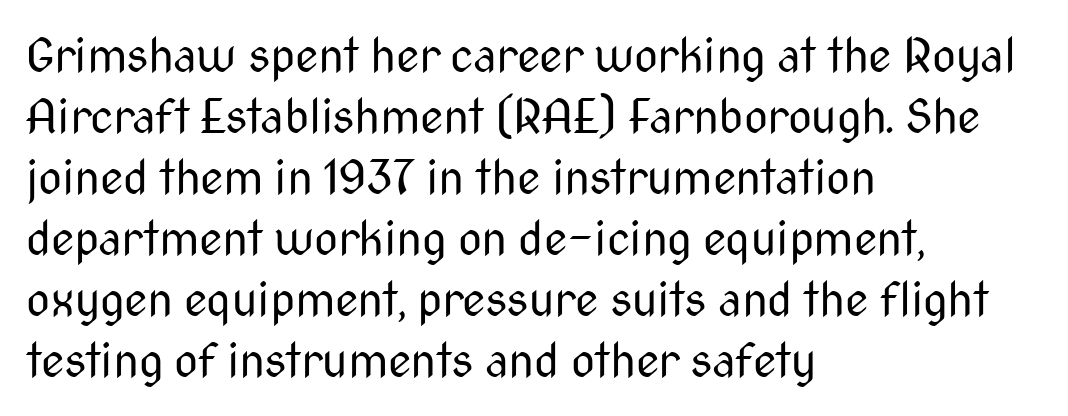
The face used here is proportionally spaced, like ordinary book or web type. What's the leading like? Ordinary, nothing unusual. The rag falls on the right side of this text block. Serif or sans? Sans — the stroke terminals are bare. Observe the ordinary spacing: letters are neighbours, not strangers.
